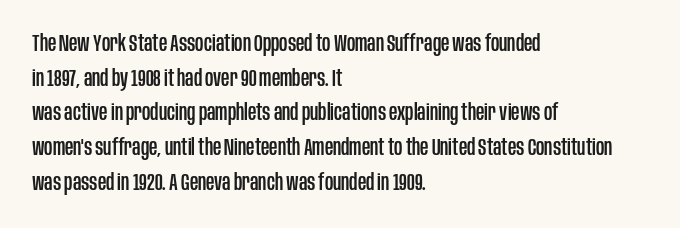
Students, observe: this is what conventionally led text looks like. Has an underline been added? It has not. Words appear dense and cohesive because spacing is normal. If you drew a ruler down the left edge, every line would touch it.
